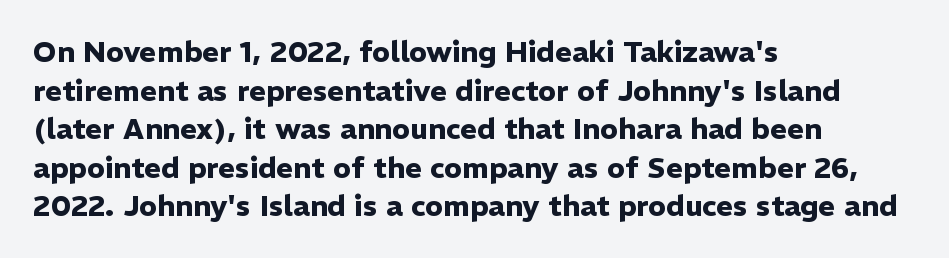
Only glyphs here, with clear space below each row. Between one letter and the next there's only the usual sliver of space. Notice how the stems are strictly vertical — no italics here. Is the block centered? No — it sits flush against the left margin. How heavy is the stroke? Heavy — this is a bold. The line-height multiplier appears to be the usual default.
